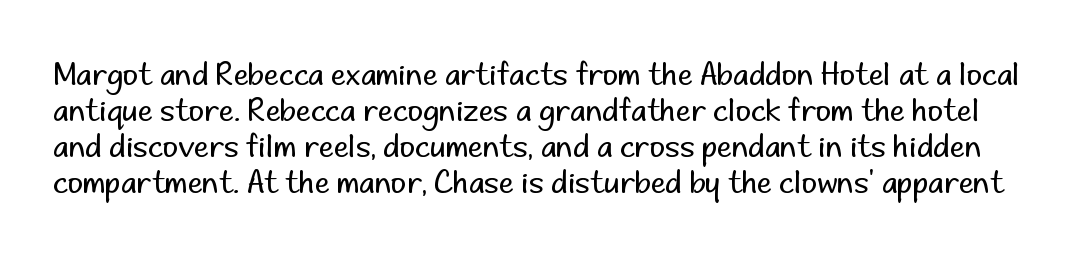
{"serif": "no", "italic": "no", "bold": "no", "weight": "regular", "width": "normal", "stroke_contrast": "low", "x_height": "small", "monospaced": "no", "underline": "no", "line_spacing_ratio": 1.2, "letter_spacing": "normal", "letter_spacing_em": 0.0, "glyph_px": 30}
